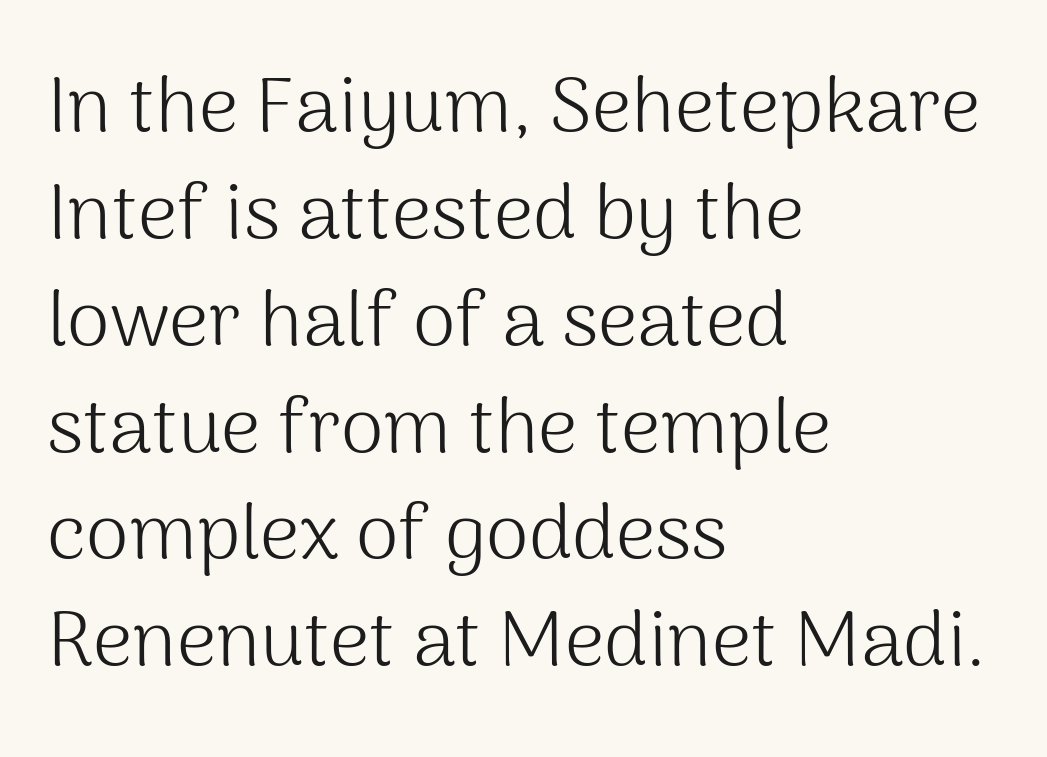
Q: Is the text bold? A: No.
Q: Is the text italic (slanted)? A: No, it is upright.
Q: Is the typeface a serif or a sans-serif typeface? A: Sans-serif.
Q: Is the text underlined? A: No.
Q: How is the paragraph aligned? A: Left-aligned.
Q: Is the spacing between letters normal or unusually wide? A: Normal.
Q: Is the spacing between lines tight, normal or loose? A: Normal.
Q: Width (condensed, normal, or wide)? A: Normal.
Q: Stroke contrast? A: Medium.
Q: x-height? A: Medium.
Q: Monospaced? A: No.
